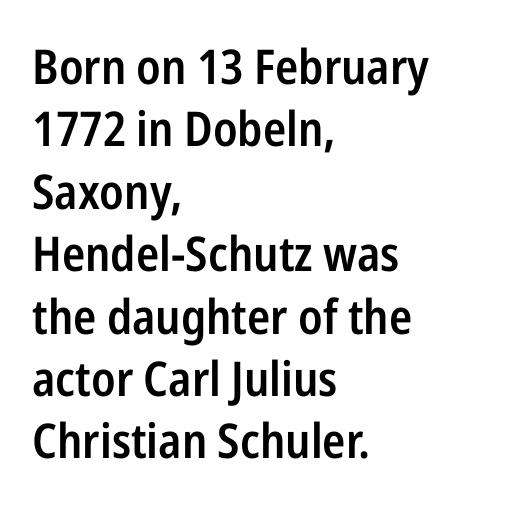
Stroke terminals: plain, sans-serif. The rag falls on the right side of this text block. This is the regular roman posture of the typeface. The line-height multiplier appears to be the usual default. The passage shown is typed in a proportional face where columns would drift. The letters are semibold — heavier than regular but short of a full bold.
